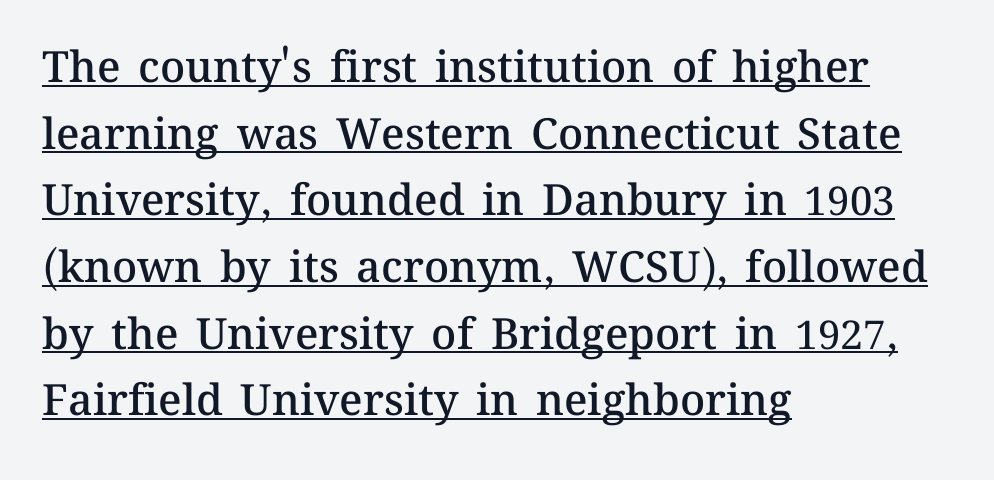
{"italic": "no", "bold": "semi", "weight": "semibold", "width": "normal", "stroke_contrast": "medium", "x_height": "medium", "monospaced": "no", "underline": "yes", "align": "left", "line_spacing": "normal", "line_spacing_ratio": 1.55, "letter_spacing": "normal", "letter_spacing_em": 0.0, "glyph_px": 43}
